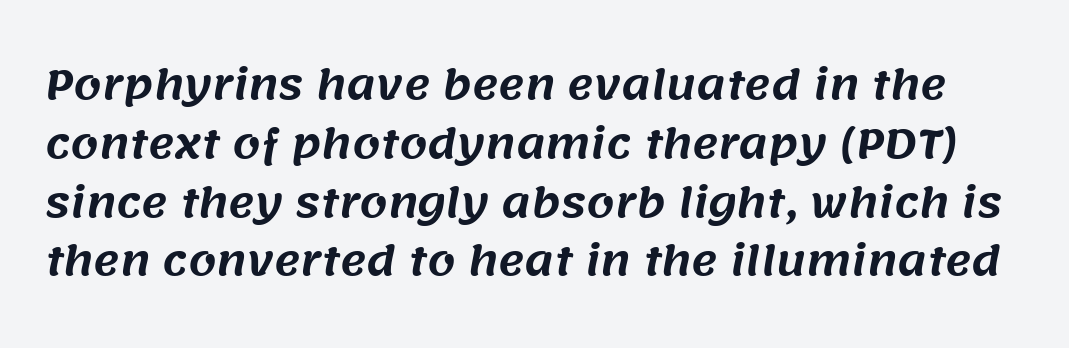
The passage shown is typeset with a sans-serif family. Glance below the letters and you will spot only blank space. These lines are rendered in a variable-pitch font. Observe the ordinary spacing: letters are neighbours, not strangers.
